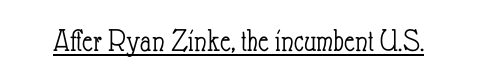
A typographer would call this underscored text. Rendered with straight, roman letterforms. The face used here is proportionally spaced, like ordinary book or web type. The strokes are not fattened; the text isn't bold.
